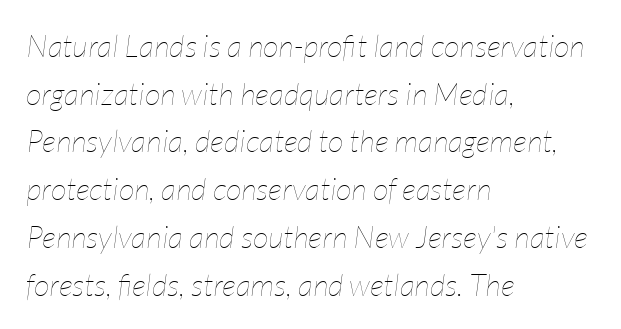
Q: Is the text bold? A: No.
Q: Is the text italic (slanted)? A: Yes, it leans right by about 7 degrees.
Q: Is the text underlined? A: No.
Q: How is the paragraph aligned? A: Left-aligned.
Q: Is the spacing between letters normal or unusually wide? A: Normal.
Q: Is the spacing between lines tight, normal or loose? A: Normal.
Q: Width (condensed, normal, or wide)? A: Condensed.
Q: Stroke contrast? A: Low.
Q: x-height? A: Medium.
Q: Monospaced? A: No.
